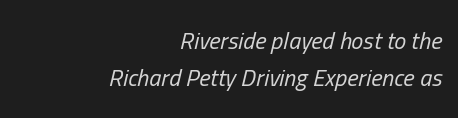
The image shows 24 px text type, italic (leaning right); set right-aligned, normal line spacing (1.56x), normal letter spacing, not underlined.
